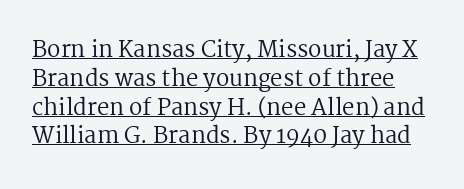
Emphasis is given by a line drawn under the lettering. Leading: standard. Tracking here is standard; glyphs follow each other at the usual distance. Tall strokes in this sample are plumb rather than angled. No letter is thick-stroked: the sample isn't bold.
